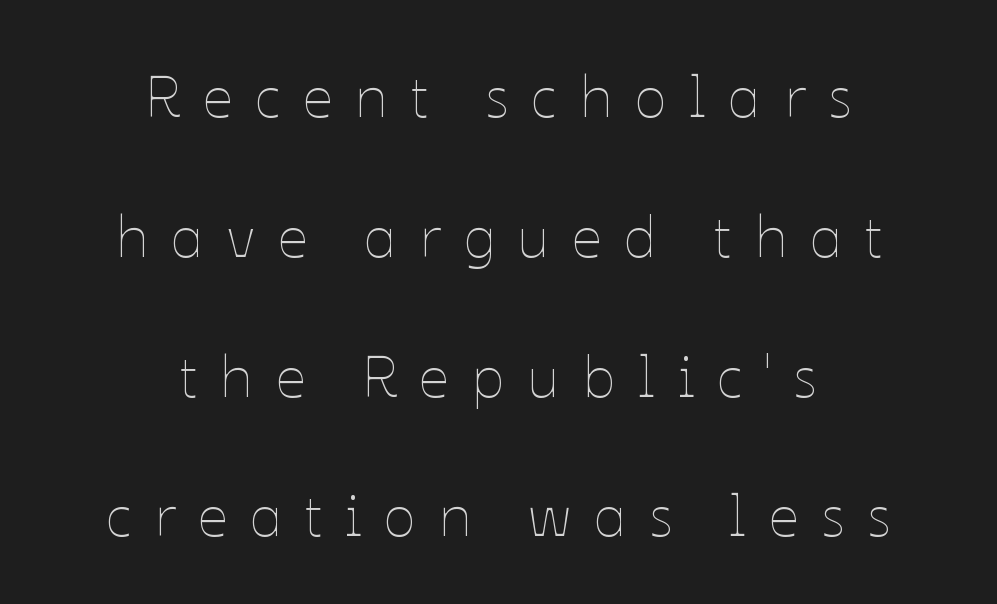
The image shows 59 px thin type, upright; set centered, loose line spacing (2.37x), unusually wide letter spacing (+0.38 em), not underlined; low stroke contrast and a medium x-height.
